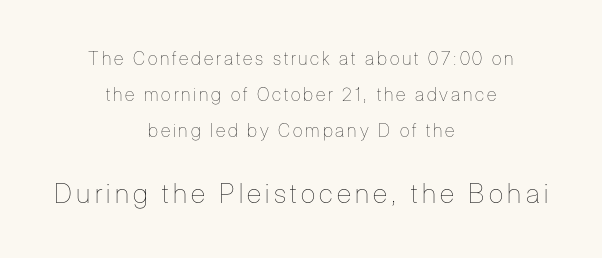
You get the small type first, then a jump to larger type. Stroke mass is kept to a normal reading level or below. Check under the words: just untouched page. This block would shrink considerably if given ordinary leading; it's expanded now. Is the block centered? Yes — each line is placed symmetrically about the middle.
